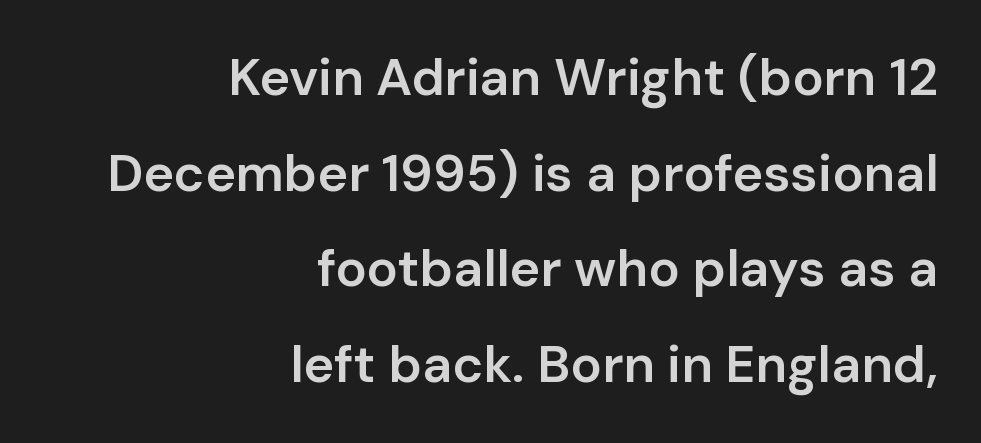
Q: Is the text bold? A: Semi-bold.
Q: Is the text italic (slanted)? A: No, it is upright.
Q: Is the typeface a serif or a sans-serif typeface? A: Sans-serif.
Q: Is the text underlined? A: No.
Q: How is the paragraph aligned? A: Right-aligned.
Q: Is the spacing between letters normal or unusually wide? A: Normal.
Q: Width (condensed, normal, or wide)? A: Normal.
Q: Stroke contrast? A: Low.
Q: x-height? A: Medium.
Q: Monospaced? A: No.
